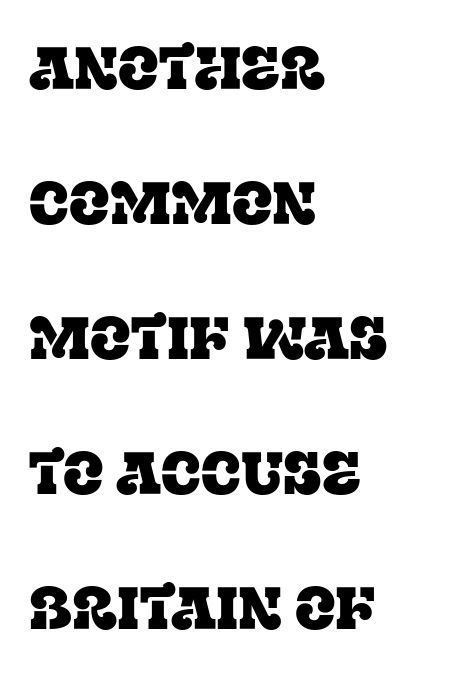
Q: Is the text italic (slanted)? A: No, it is upright.
Q: Is the typeface a serif or a sans-serif typeface? A: Serif.
Q: Is the text underlined? A: No.
Q: How is the paragraph aligned? A: Left-aligned.
Q: Is the spacing between letters normal or unusually wide? A: Normal.
Q: Is the spacing between lines tight, normal or loose? A: Loose.
Q: Width (condensed, normal, or wide)? A: Normal.
Q: Stroke contrast? A: Low.
Q: x-height? A: Large.
Q: Monospaced? A: No.
